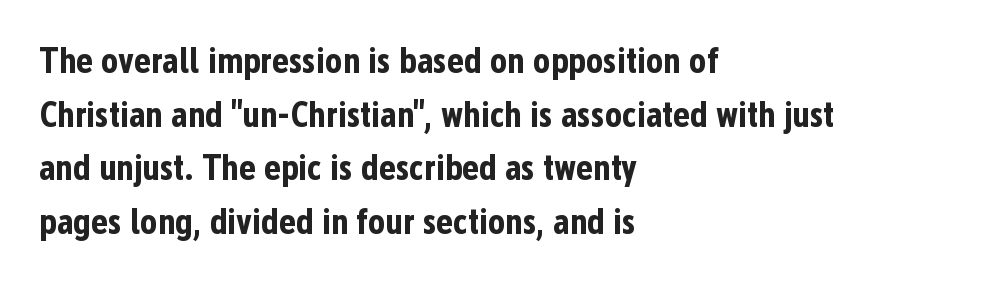
The space directly below the letters is spotless. Horizontally, the lines are justified to the leading edge only. This sample uses plain, unmodified letter spacing. Bold? Absolutely — the strokes are thick and heavy.
